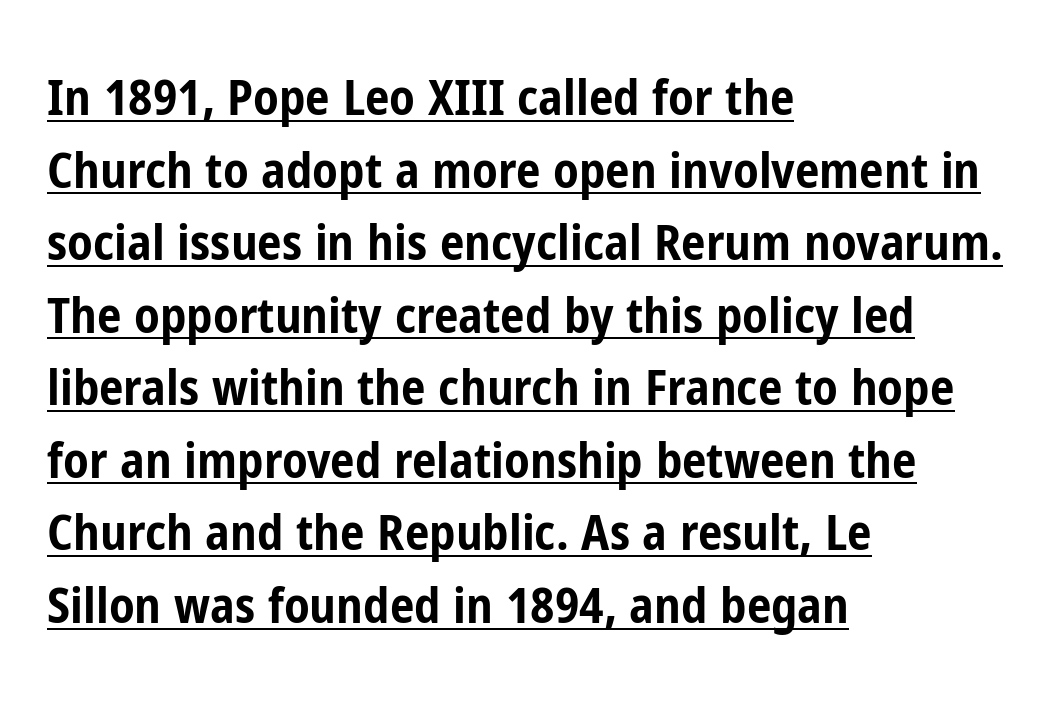
The passage is arranged the way most books set body copy — flush left. Strong, thick strokes mark this as bold type. Leading matches the norm, producing a regular column. Letterform terminals end flat and unadorned throughout the passage. When letters stand straight like this, we call the style roman or upright. Notice how a bar underscores the lettering throughout.
